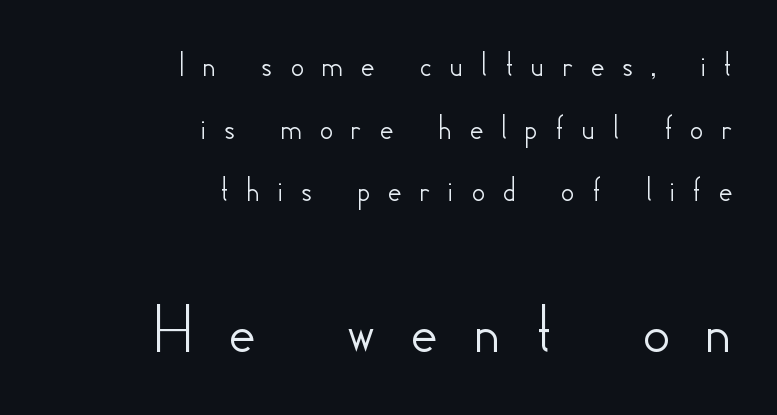
{"serif": "no", "italic": "no", "width": "normal", "stroke_contrast": "low", "x_height": "small", "monospaced": "no", "underline": "no", "align": "right", "line_spacing_ratio": 1.79, "letter_spacing": "wide", "letter_spacing_em": 0.47, "larger_block": "second", "size_ratio": 2.0, "glyph_px": 70}
